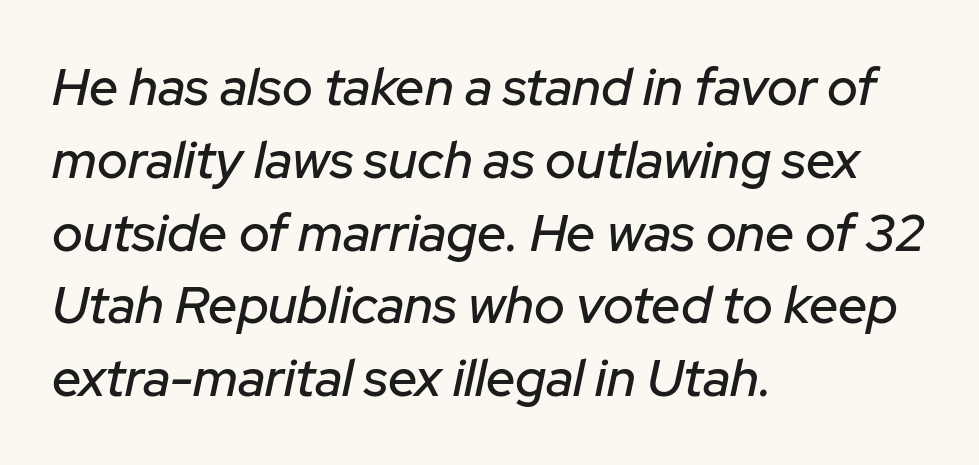
{"italic": "yes", "lean": "right", "slant_degrees": 12, "width": "normal", "stroke_contrast": "low", "x_height": "medium", "monospaced": "no", "underline": "no", "align": "left", "line_spacing": "normal", "line_spacing_ratio": 1.4, "letter_spacing": "normal", "letter_spacing_em": 0.0, "glyph_px": 52}
